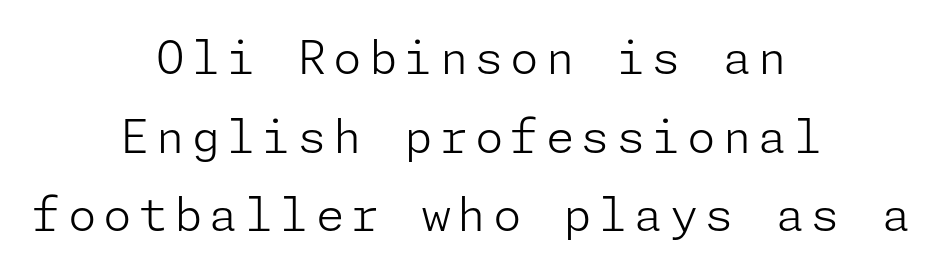
The image shows 46 px light sans-serif type, upright; set centered, line spacing 1.71x, not underlined; low stroke contrast and a medium x-height.
